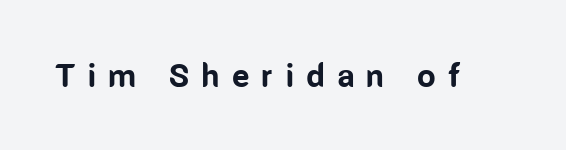
The image shows 33 px bold, condensed sans-serif type, upright; set unusually wide letter spacing (+0.37 em), not underlined; low stroke contrast and a medium x-height.
